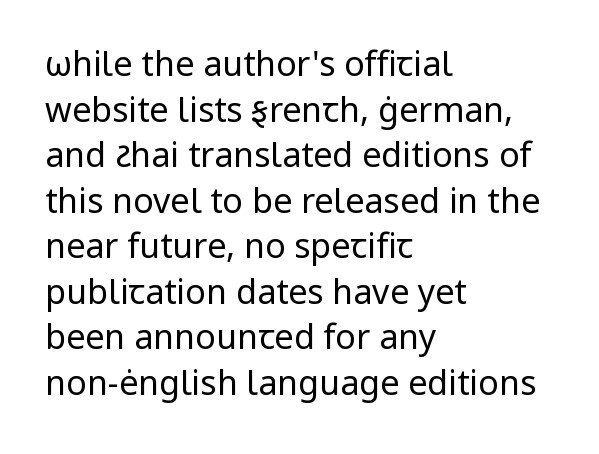
The image shows 34 px regular-weight sans-serif type, upright; set left-aligned, normal line spacing (1.34x), normal letter spacing, not underlined; low stroke contrast and a medium x-height.
